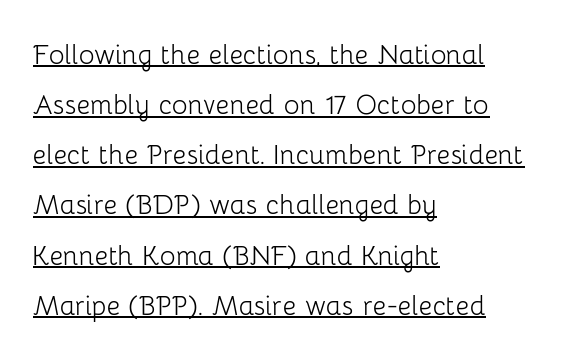
The space between consecutive lines is moderate. The letterforms sit shoulder to shoulder at normal distance. These lines are rendered in a variable-pitch font. This sample uses an upright cut, with every glyph sitting square on the baseline. This rendering uses left alignment, leaving the right contour irregular. Unbolded letterforms with no extra heft.
